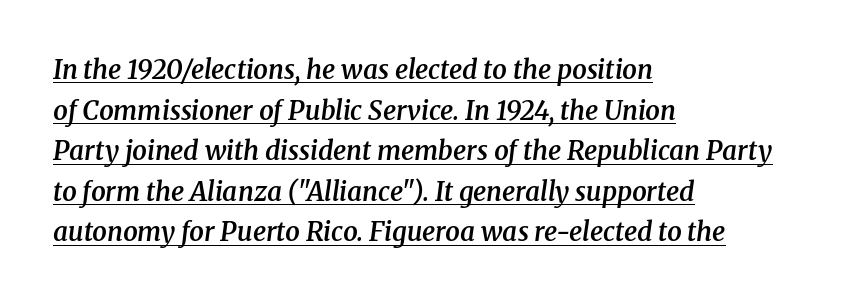
The image shows 26 px text type, italic (leaning right); set left-aligned, normal line spacing (1.56x), normal letter spacing, underlined.
